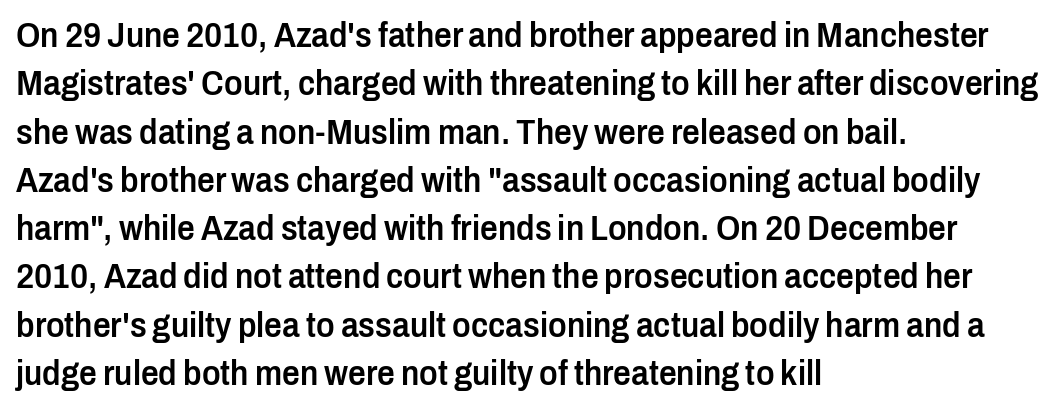
Q: Is the text bold? A: Semi-bold.
Q: Is the text italic (slanted)? A: No, it is upright.
Q: Is the typeface a serif or a sans-serif typeface? A: Sans-serif.
Q: Is the text underlined? A: No.
Q: How is the paragraph aligned? A: Left-aligned.
Q: Is the spacing between letters normal or unusually wide? A: Normal.
Q: Is the spacing between lines tight, normal or loose? A: Normal.
Q: Width (condensed, normal, or wide)? A: Condensed.
Q: Stroke contrast? A: Low.
Q: x-height? A: Medium.
Q: Monospaced? A: No.
